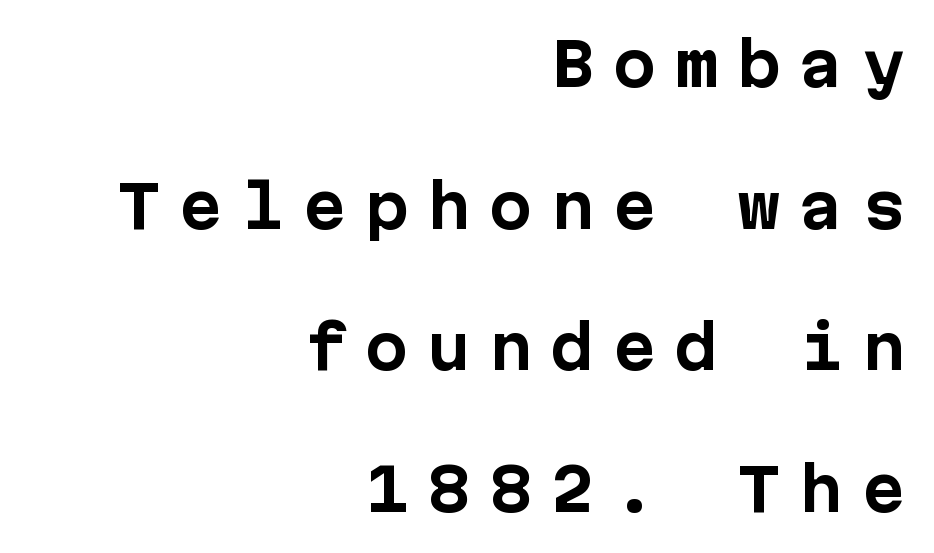
{"serif": "no", "italic": "no", "bold": "yes", "weight": "bold", "width": "normal", "stroke_contrast": "low", "x_height": "medium", "monospaced": "yes", "underline": "no", "align": "right", "line_spacing": "loose", "line_spacing_ratio": 2.44, "letter_spacing": "wide", "letter_spacing_em": 0.32, "glyph_px": 58}
